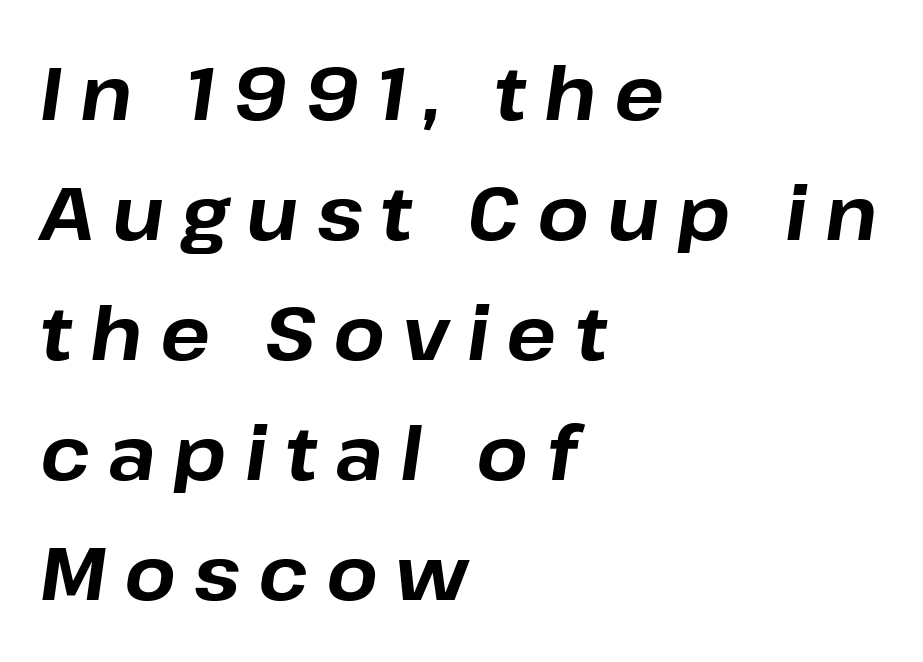
Does the lettering tilt? It does — this is italic. This rendering widens character spacing well past its baseline value. Reading down the block, your eye returns to a fixed left position each line. The space directly below the letters is spotless. Each glyph is drawn with heavy, bold strokes.
